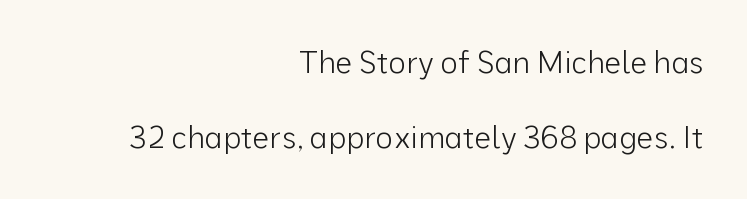
{"serif": "no", "italic": "no", "bold": "no", "weight": "light", "width": "normal", "stroke_contrast": "low", "x_height": "medium", "monospaced": "no", "underline": "no", "align": "right", "line_spacing": "loose", "line_spacing_ratio": 2.49, "letter_spacing": "normal", "letter_spacing_em": 0.0, "glyph_px": 30}
